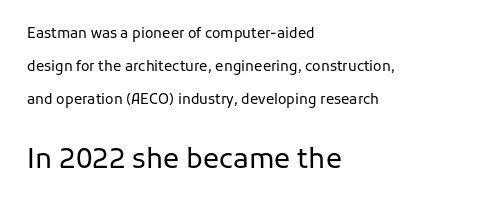
The image shows 27 px text type, upright; set left-aligned, loose line spacing (2.34x), normal letter spacing, not underlined; the second (bottom) block is 1.93x larger.
